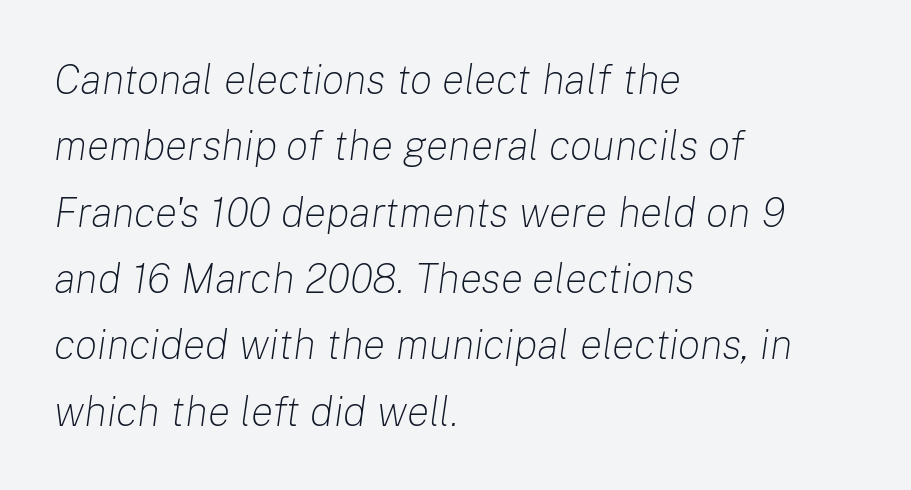
Q: Is the text bold? A: No.
Q: Is the text italic (slanted)? A: Yes, it leans right by about 8 degrees.
Q: Is the text underlined? A: No.
Q: How is the paragraph aligned? A: Left-aligned.
Q: Is the spacing between letters normal or unusually wide? A: Normal.
Q: Is the spacing between lines tight, normal or loose? A: Normal.
Q: Width (condensed, normal, or wide)? A: Normal.
Q: Stroke contrast? A: Low.
Q: x-height? A: Medium.
Q: Monospaced? A: No.
